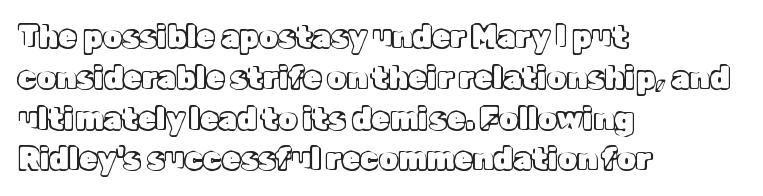
Q: Is the text italic (slanted)? A: No, it is upright.
Q: Is the text underlined? A: No.
Q: How is the paragraph aligned? A: Left-aligned.
Q: Is the spacing between letters normal or unusually wide? A: Normal.
Q: Is the spacing between lines tight, normal or loose? A: Normal.
Q: Width (condensed, normal, or wide)? A: Normal.
Q: x-height? A: Medium.
Q: Monospaced? A: No.
